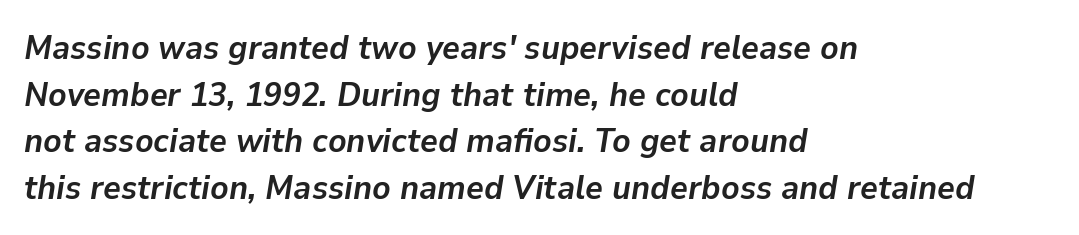
The rendering uses a bold face; every stroke is thick and dark. Quick note: interline space is typical. The paragraph shown leans on its left margin. The line texture is even and compact thanks to regular tracking. Proportional: the letters do not fall into vertical columns. This is oblique type, the kind used for emphasis or titles.
